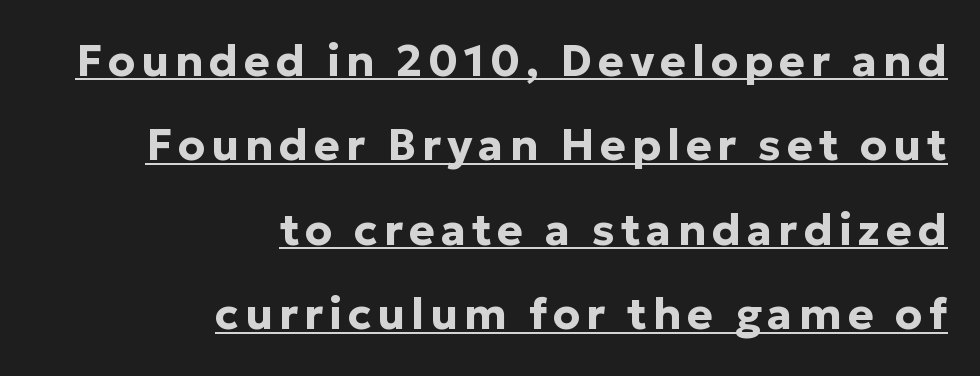
Q: Is the text bold? A: Yes.
Q: Is the text italic (slanted)? A: No, it is upright.
Q: Is the typeface a serif or a sans-serif typeface? A: Sans-serif.
Q: Is the text underlined? A: Yes.
Q: How is the paragraph aligned? A: Right-aligned.
Q: Is the spacing between lines tight, normal or loose? A: Loose.
Q: Width (condensed, normal, or wide)? A: Normal.
Q: Stroke contrast? A: Low.
Q: x-height? A: Medium.
Q: Monospaced? A: No.
